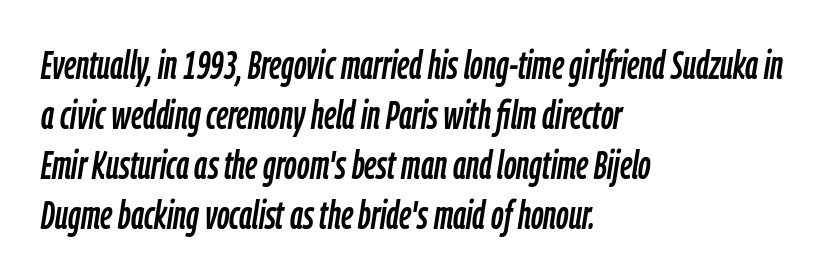
Notice how descenders clear the ascenders below comfortably — that's standard leading. The words here are not underlined. Tracking value appears to be zero — textbook default spacing. Notice how the passage keeps a crisp vertical edge on the left only.
